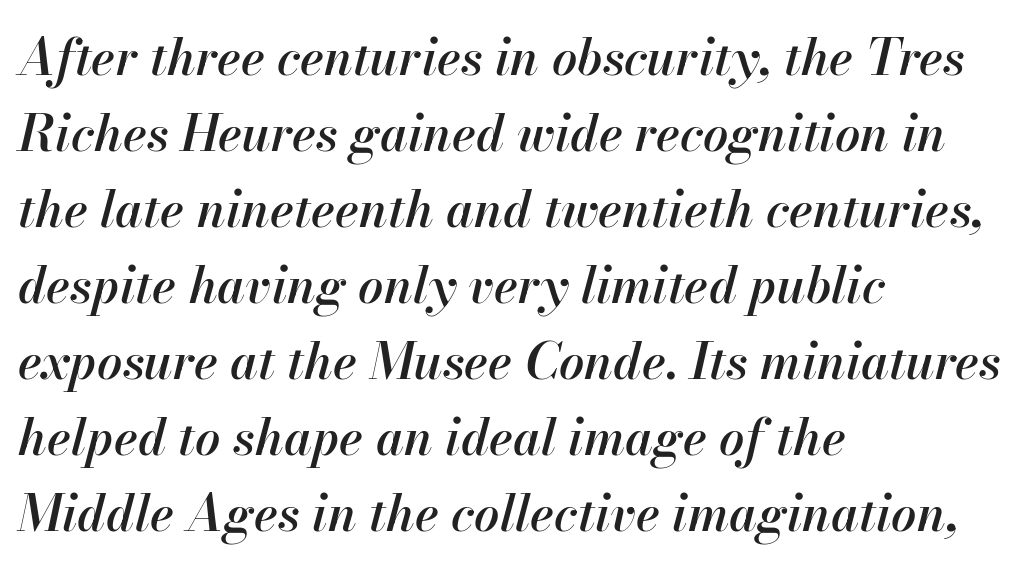
Q: Is the text bold? A: Semi-bold.
Q: Is the text italic (slanted)? A: Yes, it leans right by about 13 degrees.
Q: Is the text underlined? A: No.
Q: How is the paragraph aligned? A: Left-aligned.
Q: Is the spacing between letters normal or unusually wide? A: Normal.
Q: Is the spacing between lines tight, normal or loose? A: Normal.
Q: Width (condensed, normal, or wide)? A: Normal.
Q: Stroke contrast? A: High.
Q: x-height? A: Small.
Q: Monospaced? A: No.
